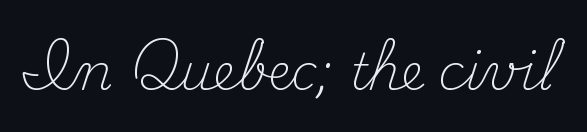
{"serif": "yes", "bold": "no", "weight": "light", "width": "normal", "stroke_contrast": "medium", "x_height": "small", "monospaced": "no", "underline": "no", "letter_spacing": "normal", "letter_spacing_em": 0.0, "glyph_px": 50}
